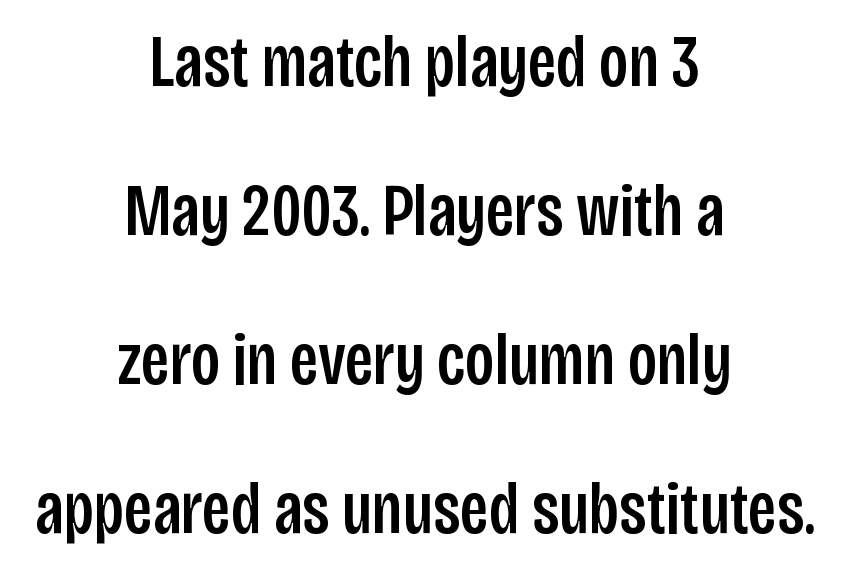
The image shows 73 px condensed sans-serif type, upright; set centered, loose line spacing (2.04x), normal letter spacing, not underlined; low stroke contrast and a large x-height.
